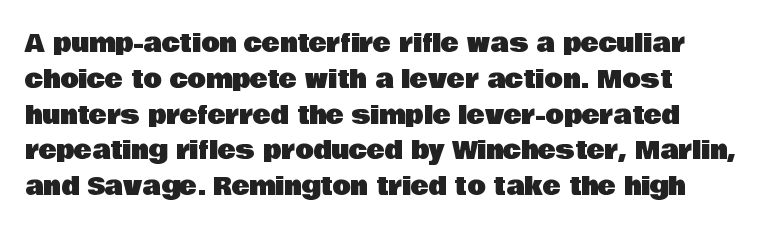
Caption: standard tracking, unaltered. Each new line begins a customary step beneath the previous one. The strip under each line holds only bare page. Characters remain perfectly vertical along every line.
